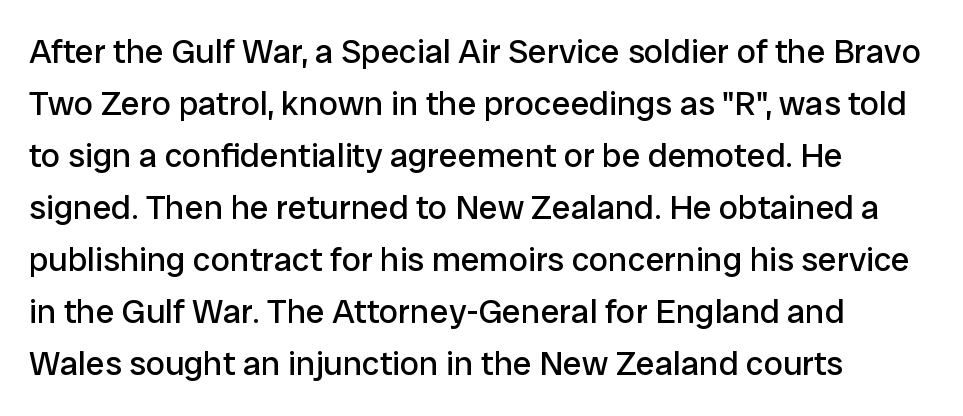
Check where the strokes stop: nothing finishes them off — pure sans. Typeset ragged right — the left edge is the straight one. The weight would be labelled regular, book, light, or lighter still. The passage shown is typed in a proportional face where columns would drift. Posture: upright roman.
